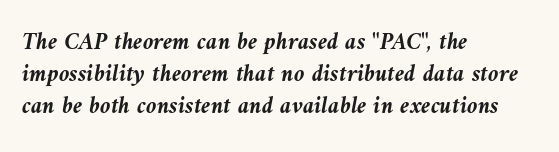
Every row of glyphs begins at an identical x-position on the left. Nothing unusual about the tracking: characters are spaced as the font intends. Chunky letters — that's bold for sure. Descenders hang freely into open space. Is the type slanted? Yes — the strokes lean at a clear angle. How would I describe the line gaps? Plain and ordinary.
